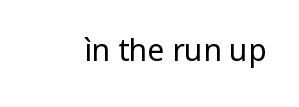
{"serif": "no", "italic": "no", "bold": "no", "weight": "regular", "width": "normal", "stroke_contrast": "low", "x_height": "medium", "monospaced": "no", "underline": "no", "letter_spacing": "normal", "letter_spacing_em": 0.0, "glyph_px": 30}
